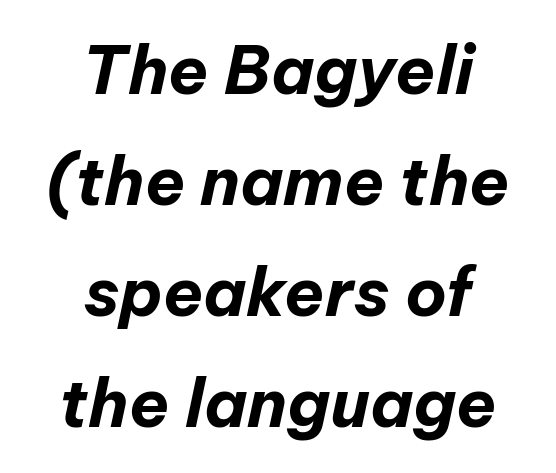
Inter-character spacing is left at the font's built-in metrics. Looks like regular typesetting: each glyph gets only the width it needs. Clear beneath every line of the passage. A full-strength bold gives these letters their thick strokes. Line spacing here is normal. Quick note: italic.
